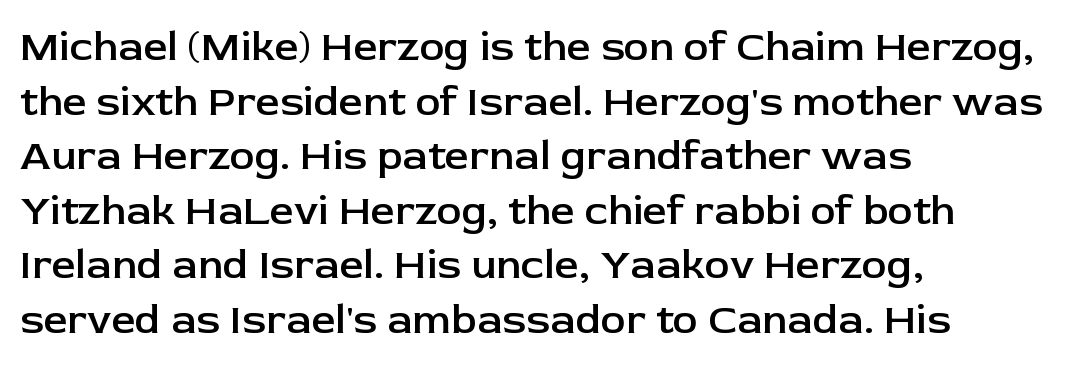
Q: Is the text bold? A: Semi-bold.
Q: Is the text italic (slanted)? A: No, it is upright.
Q: Is the typeface a serif or a sans-serif typeface? A: Sans-serif.
Q: Is the text underlined? A: No.
Q: How is the paragraph aligned? A: Left-aligned.
Q: Is the spacing between letters normal or unusually wide? A: Normal.
Q: Is the spacing between lines tight, normal or loose? A: Normal.
Q: Width (condensed, normal, or wide)? A: Normal.
Q: Stroke contrast? A: Low.
Q: x-height? A: Medium.
Q: Monospaced? A: No.
